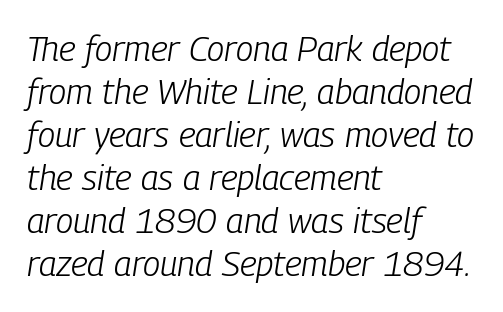
{"italic": "yes", "lean": "right", "slant_degrees": 9, "bold": "no", "weight": "light", "width": "condensed", "stroke_contrast": "low", "x_height": "medium", "monospaced": "no", "underline": "no", "align": "left", "line_spacing_ratio": 1.23, "letter_spacing": "normal", "letter_spacing_em": 0.0, "glyph_px": 35}
